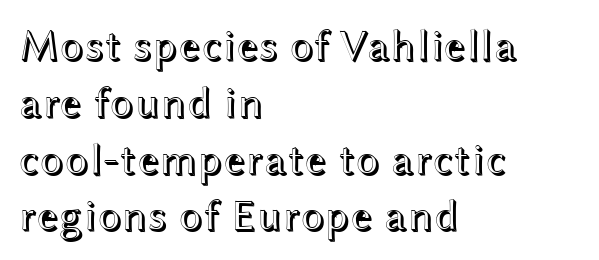
Q: Is the text italic (slanted)? A: No, it is upright.
Q: Is the text underlined? A: No.
Q: How is the paragraph aligned? A: Left-aligned.
Q: Is the spacing between letters normal or unusually wide? A: Normal.
Q: Is the spacing between lines tight, normal or loose? A: Normal.
Q: Width (condensed, normal, or wide)? A: Wide.
Q: x-height? A: Medium.
Q: Monospaced? A: No.
